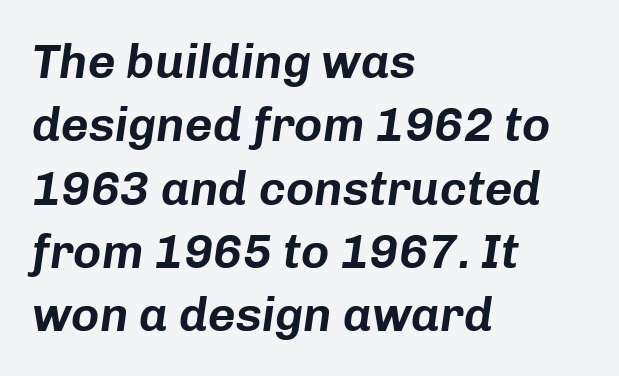
Q: Is the text italic (slanted)? A: Yes, it leans right by about 8 degrees.
Q: Is the text underlined? A: No.
Q: How is the paragraph aligned? A: Left-aligned.
Q: Is the spacing between letters normal or unusually wide? A: Normal.
Q: Is the spacing between lines tight, normal or loose? A: Normal.
Q: Width (condensed, normal, or wide)? A: Normal.
Q: Stroke contrast? A: Low.
Q: x-height? A: Medium.
Q: Monospaced? A: No.
